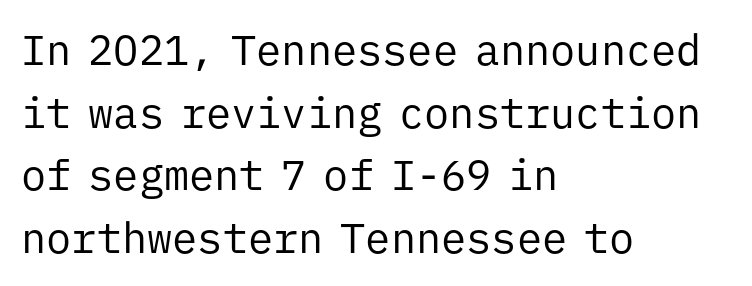
The image shows 42 px regular-weight sans-serif type, upright, monospaced; set left-aligned, normal line spacing (1.49x), normal letter spacing, not underlined; low stroke contrast and a medium x-height.
